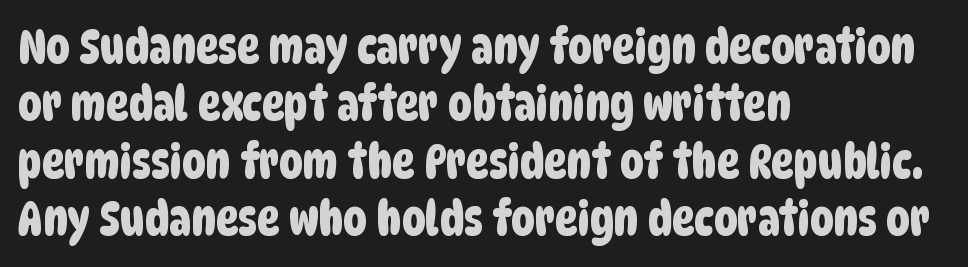
Type style note: lacks serifs. The face used here is proportionally spaced, like ordinary book or web type. Reading down the block, your eye returns to a fixed left position each line. Descenders are the only things crossing below the line. The tracking reads as untouched default to a designer's eye.
